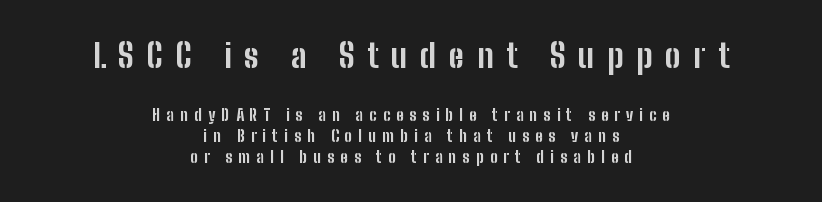
Q: Is the text bold? A: Yes.
Q: Is the text italic (slanted)? A: No, it is upright.
Q: Is the typeface a serif or a sans-serif typeface? A: Sans-serif.
Q: Is the text underlined? A: No.
Q: How is the paragraph aligned? A: Centered.
Q: Is the spacing between letters normal or unusually wide? A: Unusually wide.
Q: Is the spacing between lines tight, normal or loose? A: Normal.
Q: Which block of text is set in a larger size, the first (top) or the second (bottom)? A: The first (top) one.
Q: Width (condensed, normal, or wide)? A: Condensed.
Q: Stroke contrast? A: Low.
Q: x-height? A: Medium.
Q: Monospaced? A: No.
